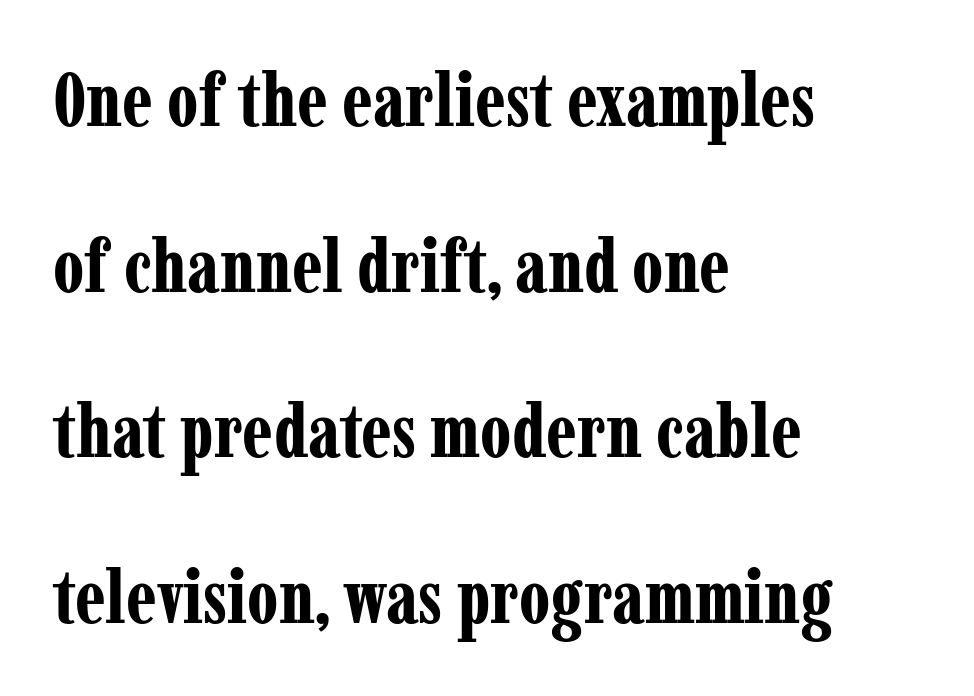
The image shows 76 px bold, condensed serif type, upright; set left-aligned, loose line spacing (2.18x), normal letter spacing, not underlined; low stroke contrast and a medium x-height.
